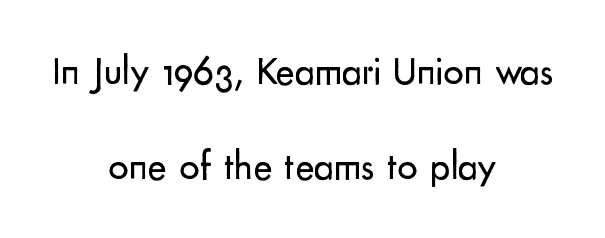
Q: Is the text bold? A: No.
Q: Is the text italic (slanted)? A: No, it is upright.
Q: Is the typeface a serif or a sans-serif typeface? A: Sans-serif.
Q: Is the text underlined? A: No.
Q: How is the paragraph aligned? A: Centered.
Q: Is the spacing between letters normal or unusually wide? A: Normal.
Q: Is the spacing between lines tight, normal or loose? A: Loose.
Q: Width (condensed, normal, or wide)? A: Normal.
Q: Stroke contrast? A: Low.
Q: x-height? A: Small.
Q: Monospaced? A: No.
